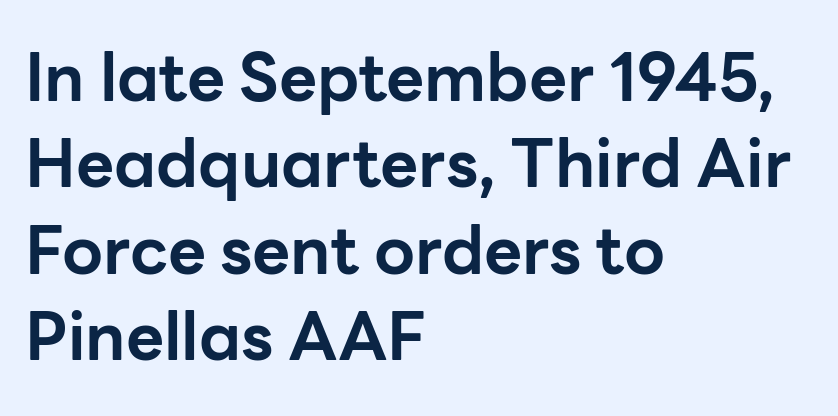
The image shows 66 px bold sans-serif type, upright; set left-aligned, normal line spacing (1.31x), normal letter spacing, not underlined; low stroke contrast and a medium x-height.
